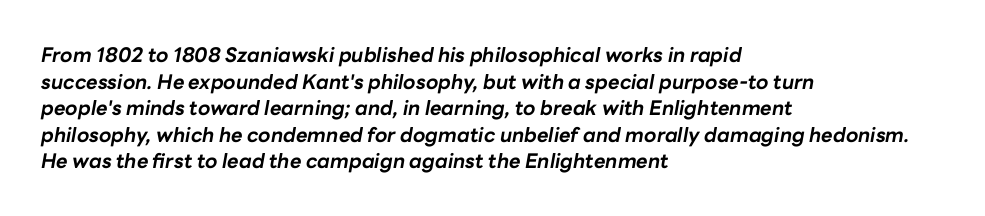
The passage shown leans; its letterforms are oblique. The setting favours the left margin, as ordinary paragraphs usually do. Check under the words: just untouched page. The gaps between neighbouring characters are ordinary and unremarkable. This block has exactly the height ordinary leading produces.
